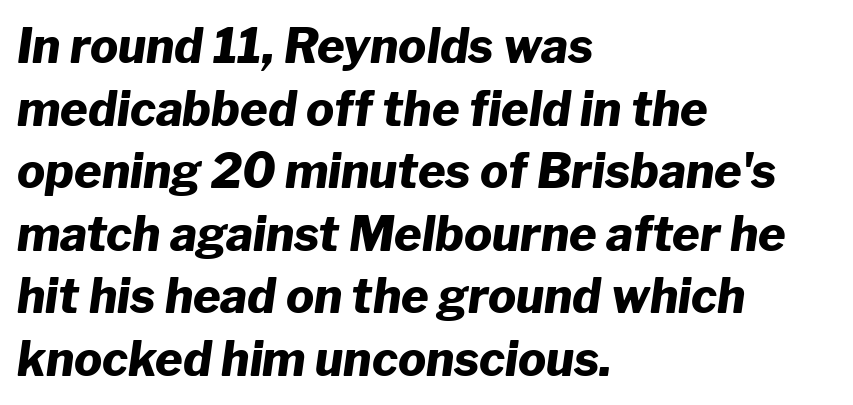
Character widths vary here, with narrow letters taking less room than wide ones. What's the leading like? Ordinary, nothing unusual. Posture: slanted. The space directly below the letters is spotless.
